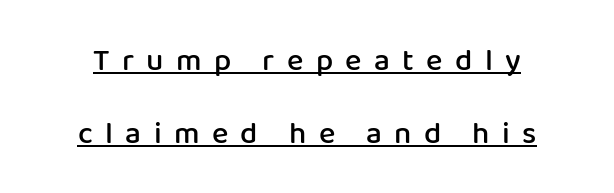
Q: Is the text bold? A: Semi-bold.
Q: Is the text italic (slanted)? A: No, it is upright.
Q: Is the typeface a serif or a sans-serif typeface? A: Sans-serif.
Q: Is the text underlined? A: Yes.
Q: Is the spacing between letters normal or unusually wide? A: Unusually wide.
Q: Is the spacing between lines tight, normal or loose? A: Loose.
Q: Width (condensed, normal, or wide)? A: Normal.
Q: Stroke contrast? A: Low.
Q: x-height? A: Medium.
Q: Monospaced? A: No.
